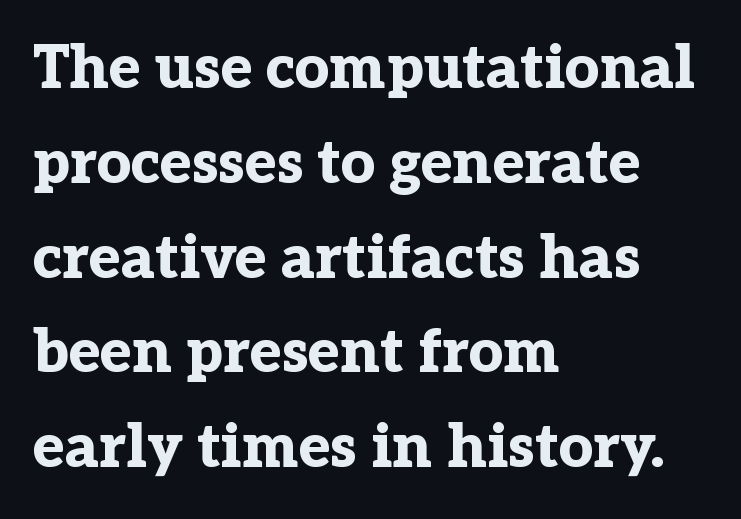
Words float on clear page, feet unadorned. Is this a sans? No — the strokes have serifs. The rendering keeps characters at their native spacing. A typesetter would mark this as roman, not italic.
